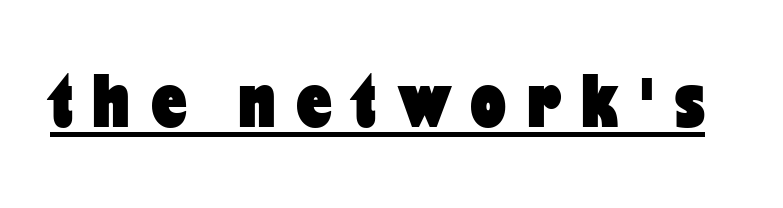
The image shows 77 px heavy, condensed sans-serif type, upright; set unusually wide letter spacing (+0.28 em), underlined; low stroke contrast and a medium x-height.
